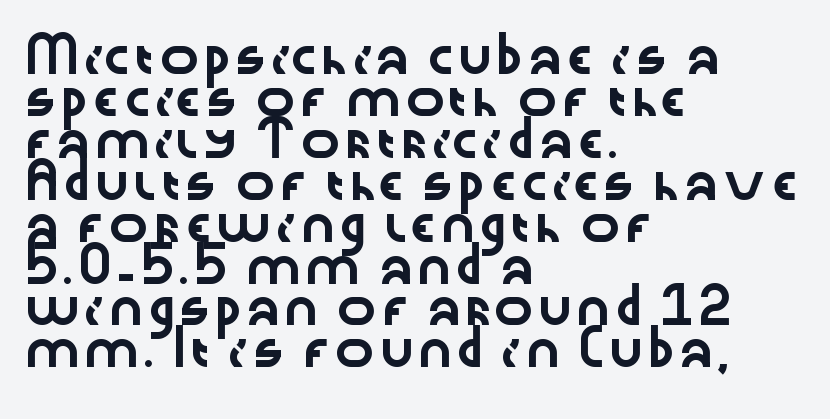
{"serif": "no", "italic": "no", "width": "wide", "stroke_contrast": "low", "x_height": "medium", "monospaced": "no", "underline": "no", "align": "left", "line_spacing": "normal", "line_spacing_ratio": 1.27, "letter_spacing": "normal", "letter_spacing_em": 0.0, "glyph_px": 33}
